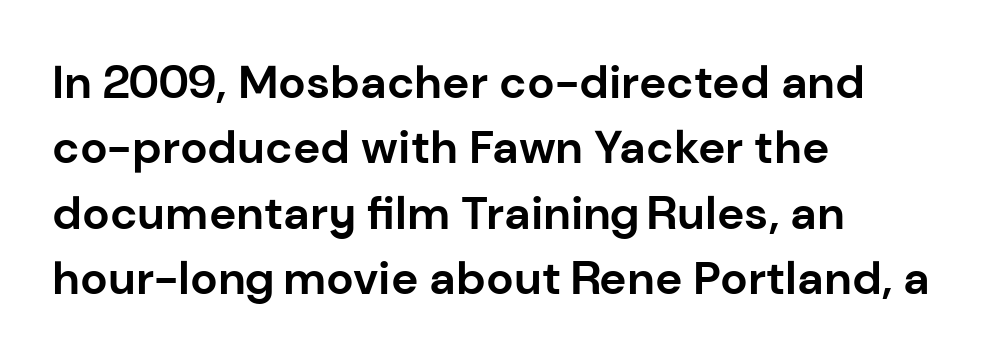
Weight: bold. Is there much room between lines? A standard amount, neither cramped nor airy. Nope, not italic — everything's standing straight. The rendering shows plain stroke endings on the letterforms — a sans-serif design.
